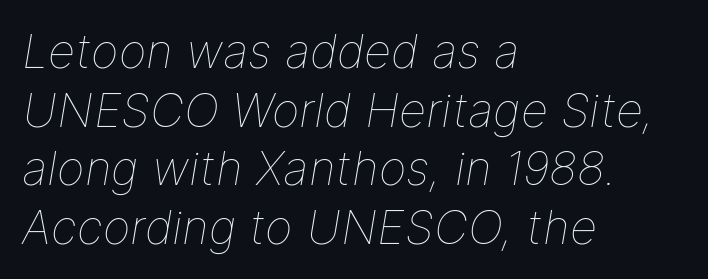
Q: Is the text bold? A: No.
Q: Is the text italic (slanted)? A: Yes, it leans right by about 9 degrees.
Q: Is the text underlined? A: No.
Q: How is the paragraph aligned? A: Left-aligned.
Q: Is the spacing between letters normal or unusually wide? A: Normal.
Q: Is the spacing between lines tight, normal or loose? A: Normal.
Q: Width (condensed, normal, or wide)? A: Normal.
Q: Stroke contrast? A: Low.
Q: x-height? A: Medium.
Q: Monospaced? A: No.
